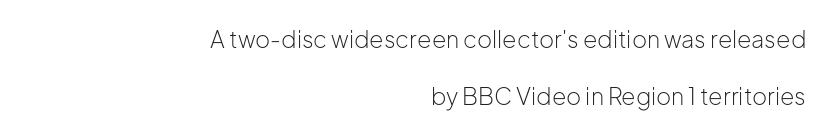
You could fit nearly another row in the gap between these rows. No italicization has been applied; the sample stays upright. Ink coverage per letter is moderate at most. Horizontally, the lines are justified to the trailing edge only. Standard letterfit; no display-style spreading of the glyphs.
